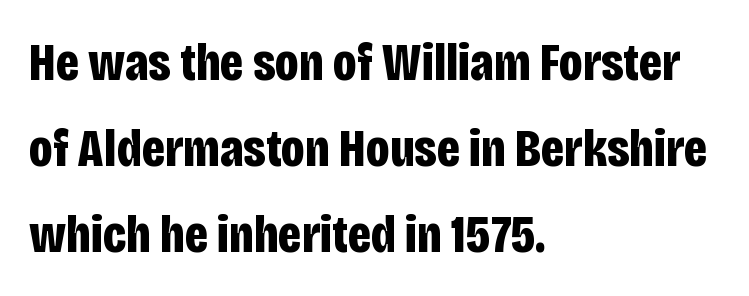
Leading matches the norm, producing a regular column. One-word summary of the alignment: left. Inter-character spacing is left at the font's built-in metrics. These lines are rendered in a variable-pitch font. Lines of text with bare space underneath.
